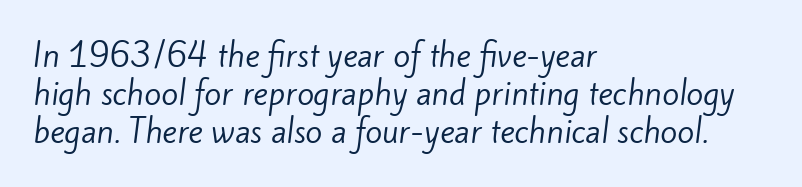
How are the letters spaced? Ordinarily, with no added tracking. A typesetter would label this face a sans. The glyphs are unaccompanied by any horizontal stroke below them. Think of a printed novel: that variable character pitch is what you see here.
